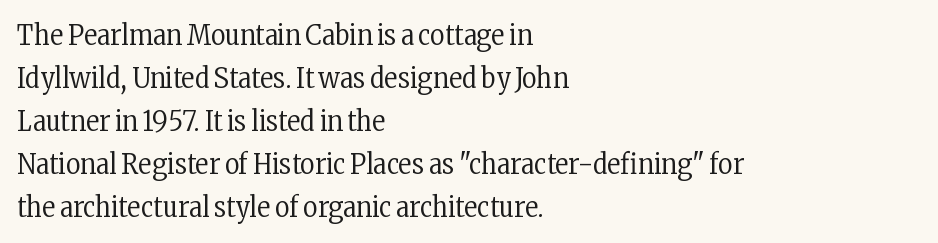
{"serif": "yes", "italic": "no", "bold": "no", "weight": "regular", "width": "condensed", "stroke_contrast": "low", "x_height": "medium", "monospaced": "no", "underline": "no", "align": "left", "line_spacing": "normal", "line_spacing_ratio": 1.54, "letter_spacing": "normal", "letter_spacing_em": 0.0, "glyph_px": 28}
